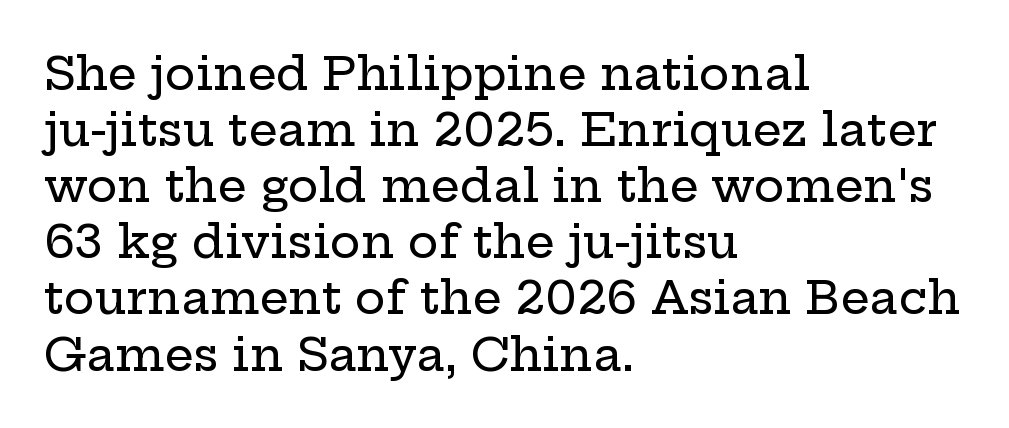
{"serif": "yes", "italic": "no", "width": "wide", "stroke_contrast": "low", "x_height": "medium", "monospaced": "no", "underline": "no", "align": "left", "line_spacing_ratio": 1.22, "letter_spacing": "normal", "letter_spacing_em": 0.0, "glyph_px": 46}
